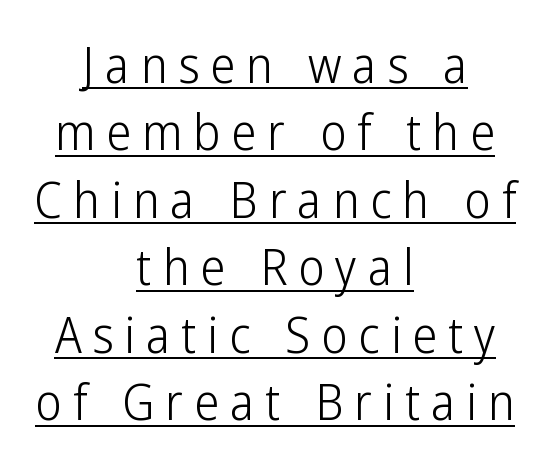
The image shows 50 px light, condensed sans-serif type, upright; set centered, normal line spacing (1.35x), unusually wide letter spacing (+0.22 em), underlined; low stroke contrast and a medium x-height.
